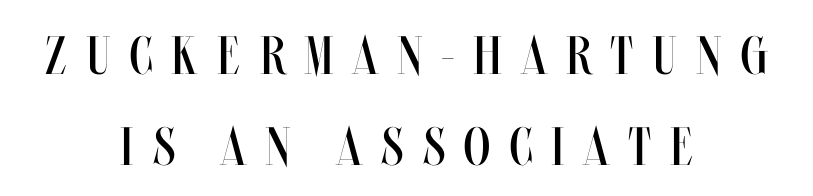
Q: Is the text bold? A: No.
Q: Is the text italic (slanted)? A: No, it is upright.
Q: Is the text underlined? A: No.
Q: How is the paragraph aligned? A: Centered.
Q: Is the spacing between letters normal or unusually wide? A: Unusually wide.
Q: Is the spacing between lines tight, normal or loose? A: Normal.
Q: Width (condensed, normal, or wide)? A: Condensed.
Q: Stroke contrast? A: Medium.
Q: x-height? A: Large.
Q: Monospaced? A: No.
